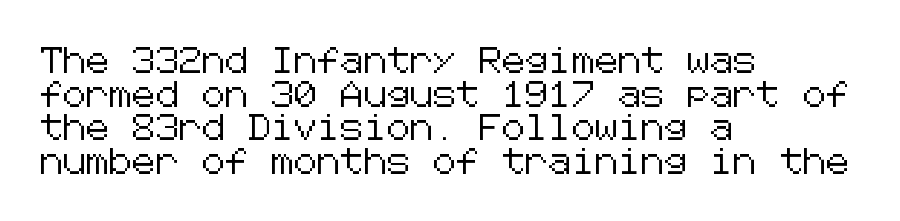
{"italic": "no", "underline": "no", "align": "left", "line_spacing": "normal", "line_spacing_ratio": 1.29, "letter_spacing": "normal", "letter_spacing_em": 0.0, "glyph_px": 26}
